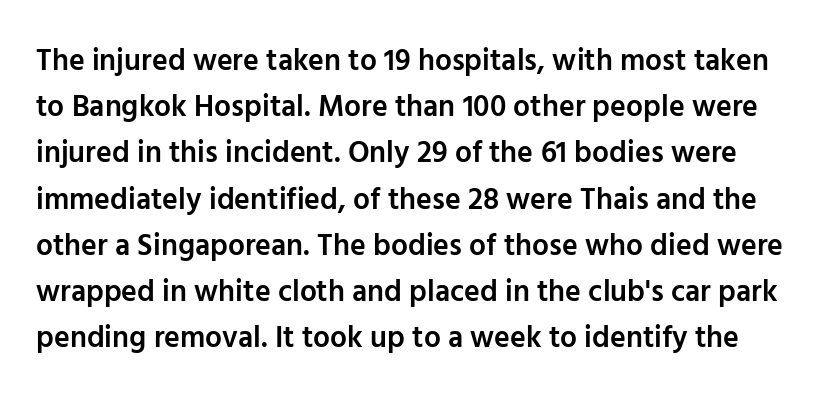
Q: Is the text bold? A: Semi-bold.
Q: Is the text italic (slanted)? A: No, it is upright.
Q: Is the typeface a serif or a sans-serif typeface? A: Sans-serif.
Q: Is the text underlined? A: No.
Q: Is the spacing between letters normal or unusually wide? A: Normal.
Q: Is the spacing between lines tight, normal or loose? A: Normal.
Q: Width (condensed, normal, or wide)? A: Normal.
Q: Stroke contrast? A: Low.
Q: x-height? A: Medium.
Q: Monospaced? A: No.
